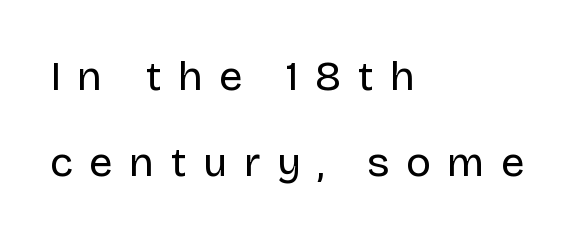
The image shows 42 px regular-weight sans-serif type, upright; set left-aligned, loose line spacing (2.04x), unusually wide letter spacing (+0.39 em), not underlined; low stroke contrast and a large x-height.
